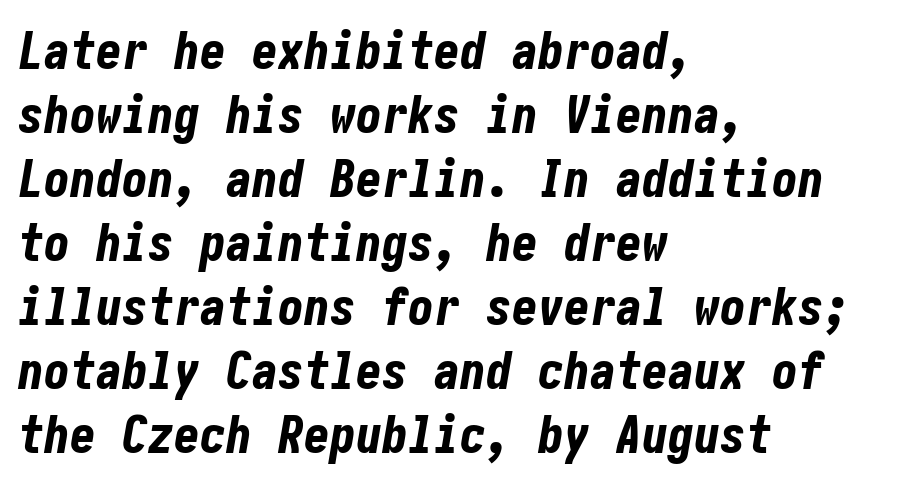
Tracking value appears to be zero — textbook default spacing. If you drew a ruler down the left edge, every line would touch it. The foot of each line stays bare and open. You can tell it's italic because the verticals aren't actually vertical. The strokes are fattened all the way to bold.
